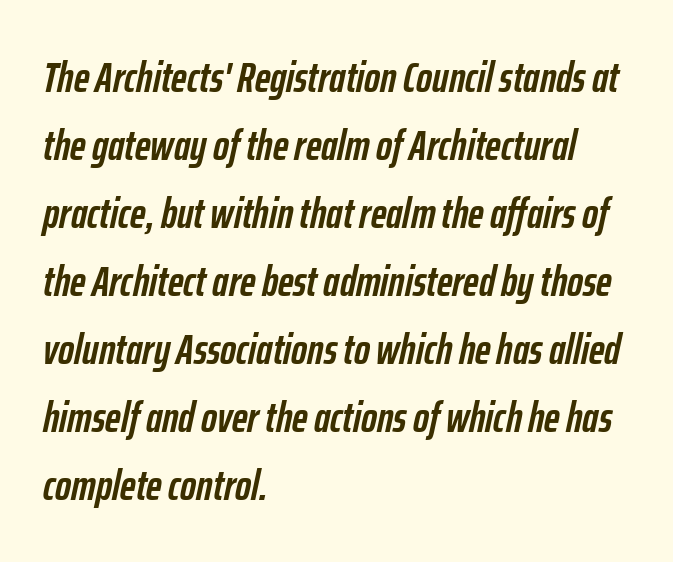
Does the copy run flush right? No — it runs flush left. Typographic density is high because the face is bold. Here the designer chose a conventional face with non-uniform glyph widths. This sample keeps an unexceptional amount of space between lines. Here the glyphs are tracked normally, forming tight word shapes. Lines of text with bare space underneath.
